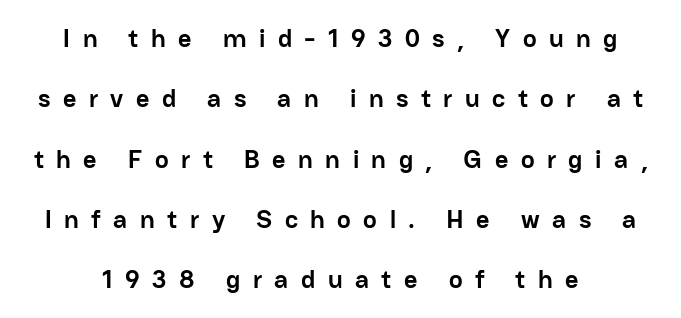
Q: Is the text bold? A: Yes.
Q: Is the text italic (slanted)? A: No, it is upright.
Q: Is the text underlined? A: No.
Q: Is the spacing between letters normal or unusually wide? A: Unusually wide.
Q: Is the spacing between lines tight, normal or loose? A: Loose.
